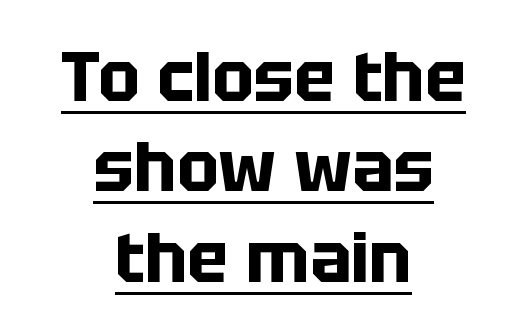
Every word sits above its own underline. Short and long lines alike share a common midpoint. Is there any slant? The stems are plumb. Look at the tracking — it's just the regular setting, nothing added. The characters look thick and weighty, a clear bold.
